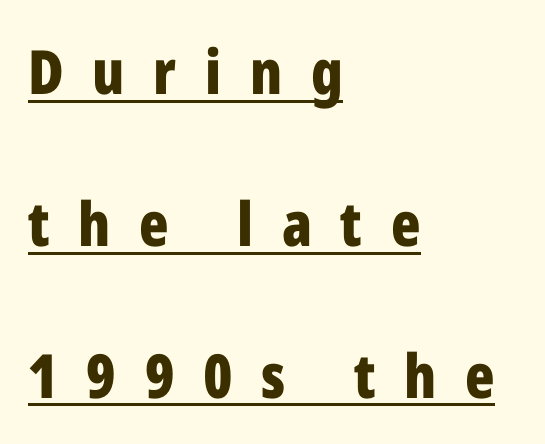
The image shows 61 px bold, condensed sans-serif type, upright; set left-aligned, loose line spacing (2.49x), unusually wide letter spacing (+0.47 em), underlined; low stroke contrast and a medium x-height.
